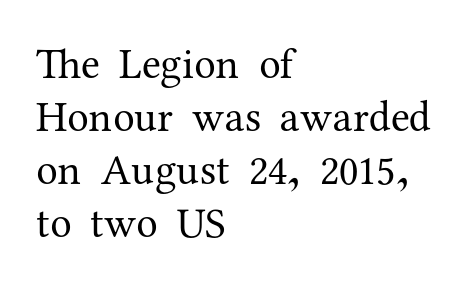
The image shows 43 px regular-weight serif type, upright; set left-aligned, line spacing 1.23x, normal letter spacing, not underlined; medium stroke contrast and a medium x-height.
